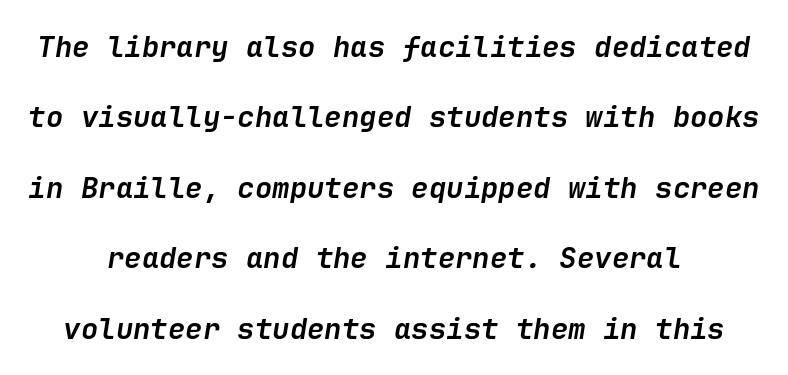
The area under the type is left untouched. Pretty heavy lettering here — definitely bold. If you drew a line through each stem, it would be angled. If you measured baseline to baseline, you'd find a long distance.
